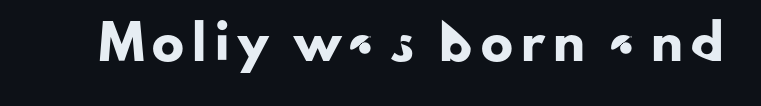
The image shows 32 px sans-serif type, upright; set unusually wide letter spacing (+0.26 em), not underlined; low stroke contrast and a small x-height.
